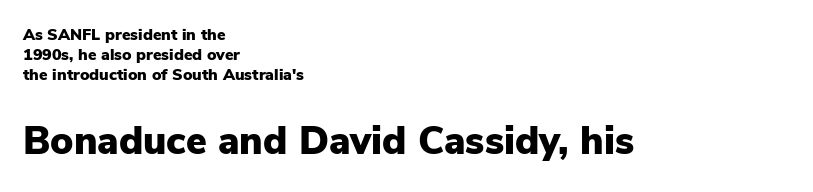
Q: Is the text bold? A: Yes.
Q: Is the text italic (slanted)? A: No, it is upright.
Q: Is the typeface a serif or a sans-serif typeface? A: Sans-serif.
Q: Is the text underlined? A: No.
Q: How is the paragraph aligned? A: Left-aligned.
Q: Is the spacing between letters normal or unusually wide? A: Normal.
Q: Is the spacing between lines tight, normal or loose? A: Normal.
Q: Which block of text is set in a larger size, the first (top) or the second (bottom)? A: The second (bottom) one.
Q: Width (condensed, normal, or wide)? A: Normal.
Q: Stroke contrast? A: Low.
Q: x-height? A: Medium.
Q: Monospaced? A: No.
